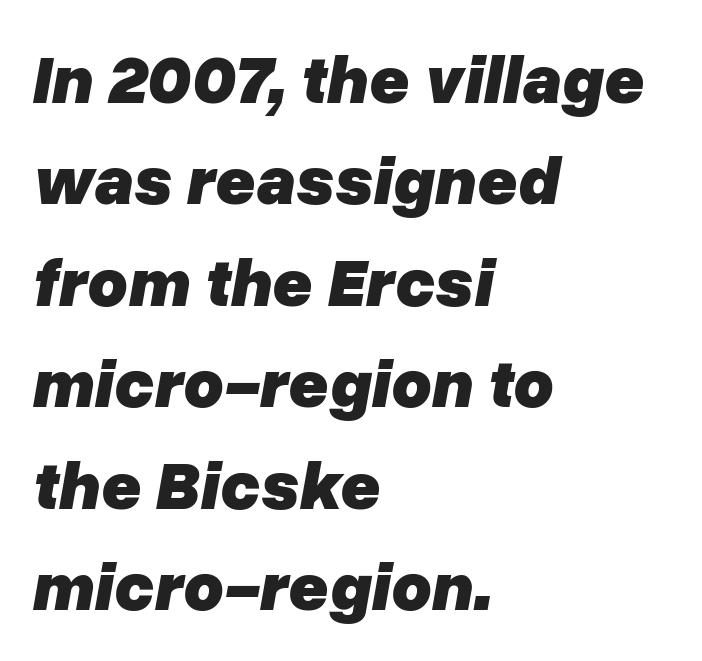
{"italic": "yes", "lean": "right", "slant_degrees": 10, "bold": "yes", "weight": "heavy", "width": "normal", "stroke_contrast": "low", "x_height": "medium", "monospaced": "no", "underline": "no", "align": "left", "line_spacing": "normal", "line_spacing_ratio": 1.47, "letter_spacing": "normal", "letter_spacing_em": 0.0, "glyph_px": 69}
